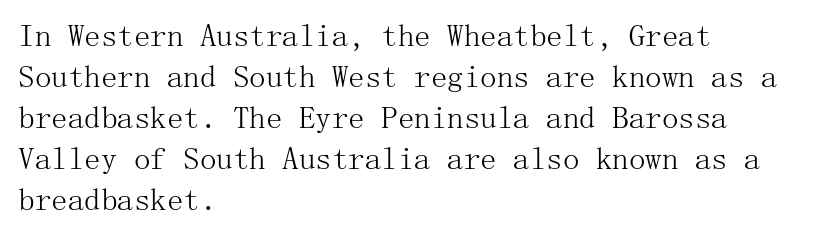
The image shows 33 px light serif type, upright; set left-aligned, line spacing 1.24x, normal letter spacing, not underlined; medium stroke contrast and a medium x-height.
